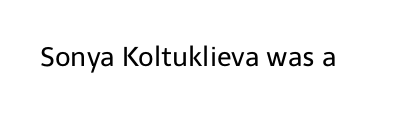
{"italic": "no", "bold": "no", "underline": "no", "letter_spacing": "normal", "letter_spacing_em": 0.0, "glyph_px": 27}
